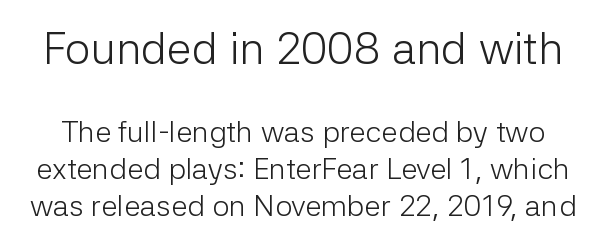
{"serif": "no", "italic": "no", "bold": "no", "weight": "light", "width": "normal", "stroke_contrast": "low", "x_height": "medium", "monospaced": "no", "underline": "no", "line_spacing_ratio": 1.24, "letter_spacing": "normal", "letter_spacing_em": 0.0, "larger_block": "first", "size_ratio": 1.5, "glyph_px": 45}
